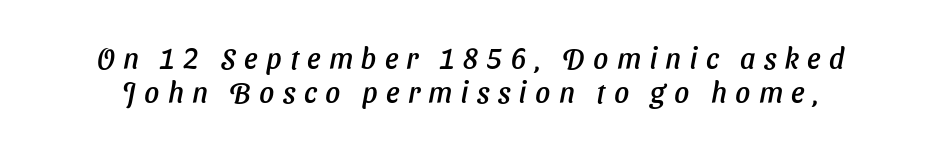
The image shows 29 px text type, italic (leaning right); set line spacing 1.18x, unusually wide letter spacing (+0.29 em), not underlined; low stroke contrast and a medium x-height.
